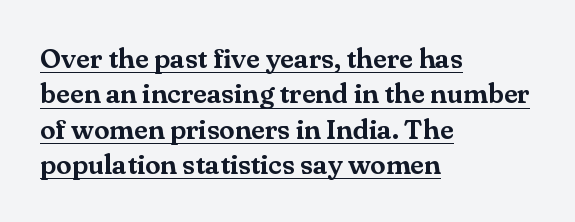
Regarding serifs, this sample has them. The space between consecutive lines is moderate. Characters follow at the spacing the type designer built in. This sample has the flowing, uneven cadence of proportional lettering. Like a heading marked for emphasis, these lines bear an underscore. Caption: multi-line text, flush left, ragged right.
